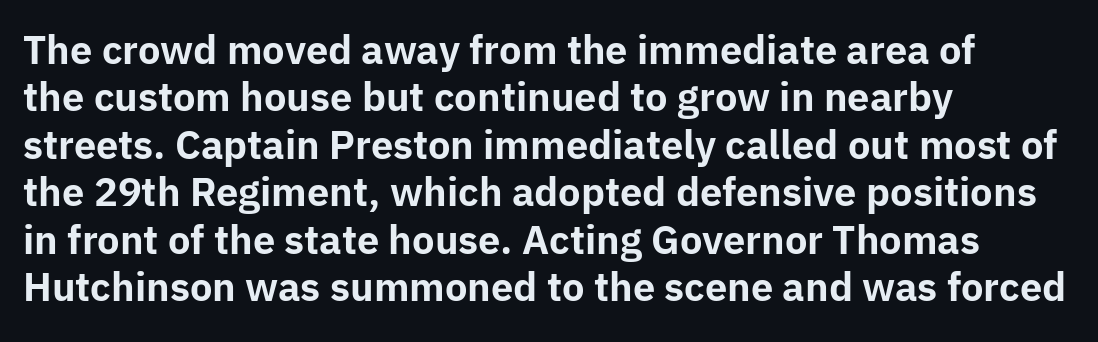
Heavy-handed strokes throughout: this text is bold. Lines of text with bare space underneath. How are the letters spaced? Ordinarily, with no added tracking. If you measured baseline to baseline, you'd find a middling distance. The letters advance in unequal steps, a hallmark of proportional type.
